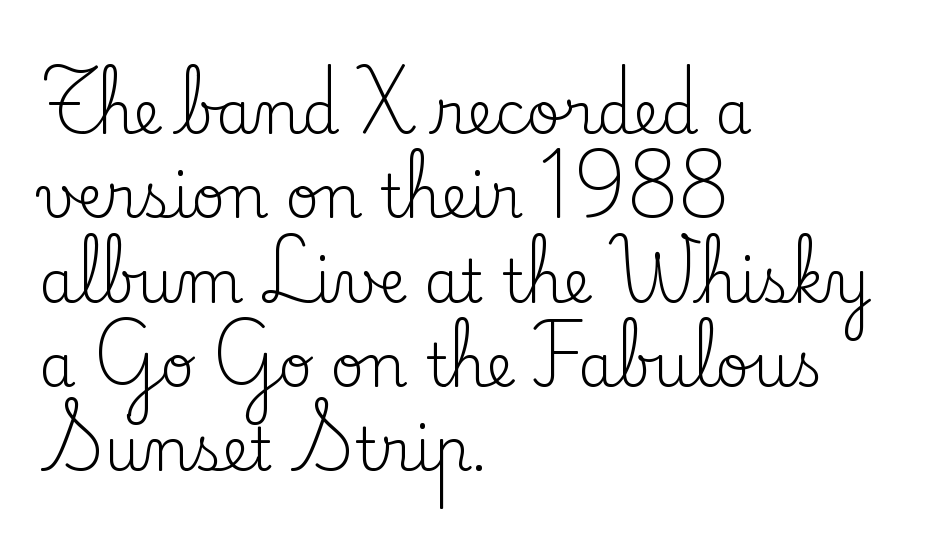
You could not count columns in this text — the font is proportionally spaced. The weight tops out at a normal text grade. Reading down the column, the eye jumps a familiar distance to each next line. Unmarked baselines from the first word to the last. You can tell it's not italic because the verticals are truly vertical.
